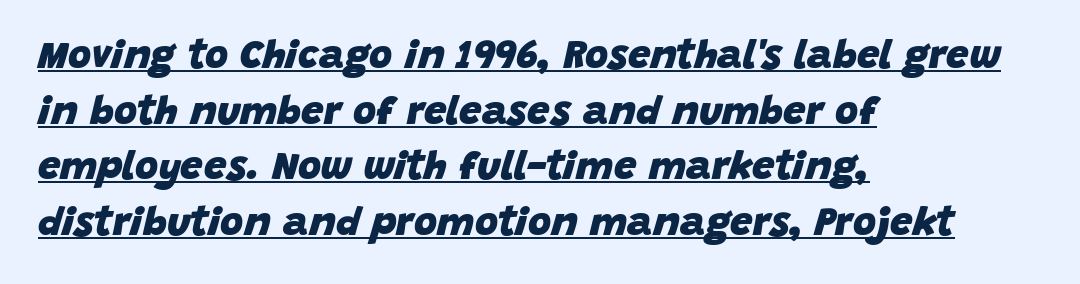
If you measured baseline to baseline, you'd find a middling distance. Is this a fixed-width face? No — the glyphs have proportional, varying widths. Look at the tracking — it's just the regular setting, nothing added. These lines stack with their left ends in a neat column.
